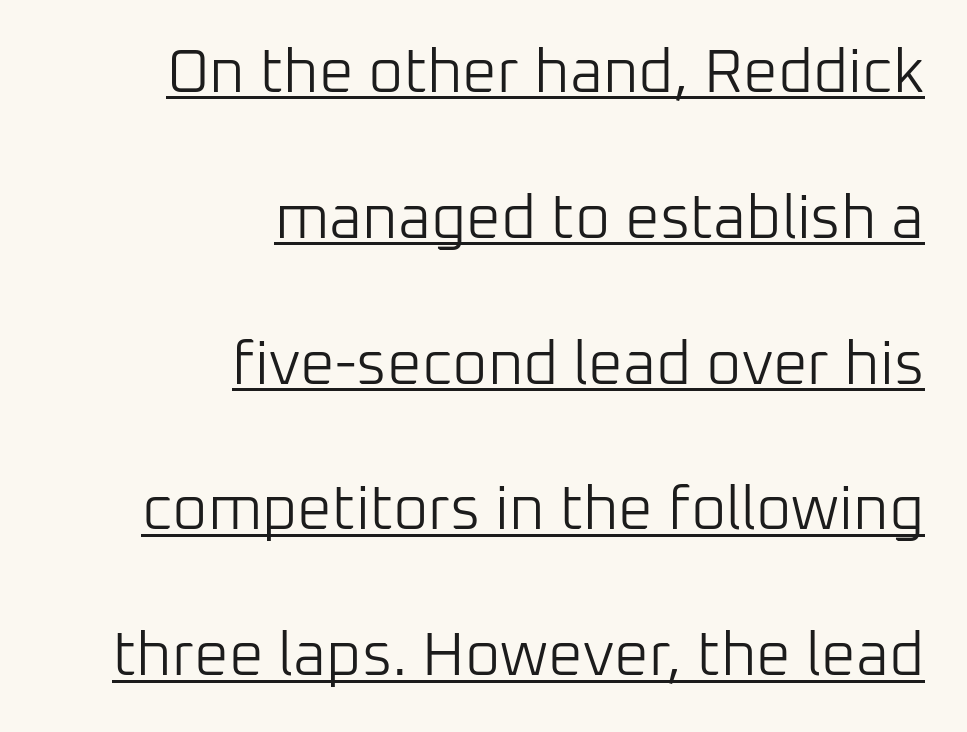
{"serif": "no", "italic": "no", "bold": "no", "weight": "light", "width": "normal", "stroke_contrast": "low", "x_height": "medium", "monospaced": "no", "underline": "yes", "align": "right", "line_spacing": "loose", "line_spacing_ratio": 2.39, "letter_spacing": "normal", "letter_spacing_em": 0.0, "glyph_px": 61}
